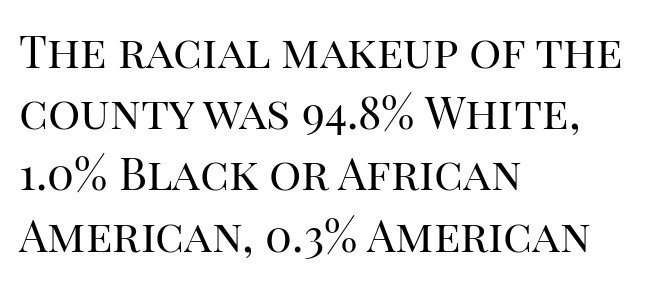
The image shows 45 px regular-weight serif type, upright; set left-aligned, normal line spacing (1.36x), normal letter spacing, not underlined; high stroke contrast and a large x-height.
